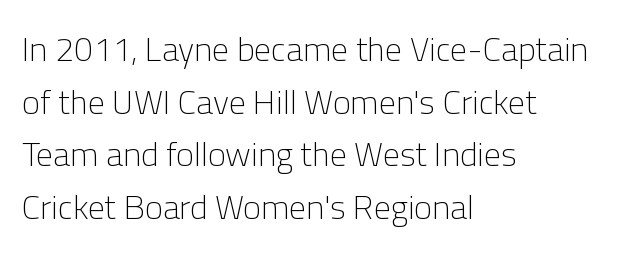
Q: Is the text bold? A: No.
Q: Is the text italic (slanted)? A: No, it is upright.
Q: Is the typeface a serif or a sans-serif typeface? A: Sans-serif.
Q: Is the text underlined? A: No.
Q: How is the paragraph aligned? A: Left-aligned.
Q: Is the spacing between letters normal or unusually wide? A: Normal.
Q: Is the spacing between lines tight, normal or loose? A: Normal.
Q: Width (condensed, normal, or wide)? A: Normal.
Q: Stroke contrast? A: Low.
Q: x-height? A: Medium.
Q: Monospaced? A: No.
